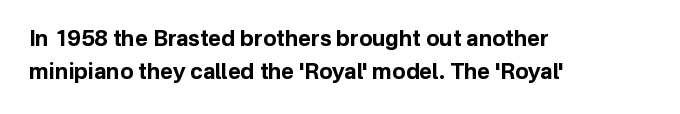
Q: Is the text bold? A: Yes.
Q: Is the text italic (slanted)? A: No, it is upright.
Q: Is the text underlined? A: No.
Q: How is the paragraph aligned? A: Left-aligned.
Q: Is the spacing between letters normal or unusually wide? A: Normal.
Q: Is the spacing between lines tight, normal or loose? A: Normal.
